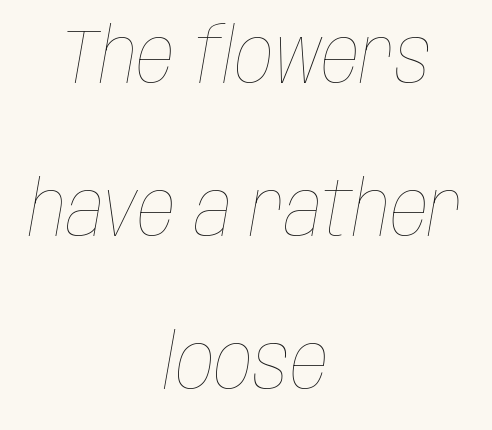
Q: Is the text bold? A: No.
Q: Is the text italic (slanted)? A: Yes, it leans right by about 10 degrees.
Q: Is the text underlined? A: No.
Q: How is the paragraph aligned? A: Centered.
Q: Is the spacing between letters normal or unusually wide? A: Normal.
Q: Is the spacing between lines tight, normal or loose? A: Loose.
Q: Width (condensed, normal, or wide)? A: Condensed.
Q: Stroke contrast? A: Low.
Q: x-height? A: Large.
Q: Monospaced? A: No.
